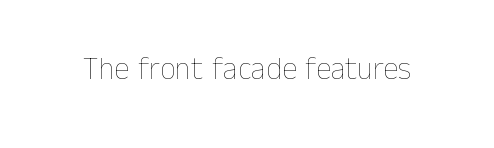
{"italic": "no", "bold": "no", "weight": "thin", "width": "normal", "stroke_contrast": "low", "x_height": "medium", "monospaced": "no", "underline": "no", "letter_spacing": "normal", "letter_spacing_em": 0.0, "glyph_px": 31}
